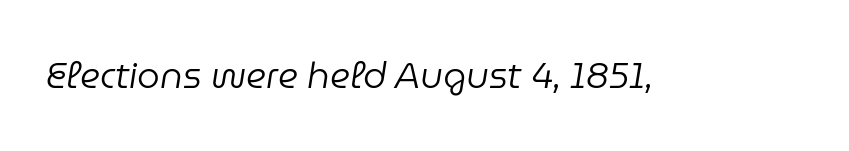
{"italic": "yes", "lean": "right", "slant_degrees": 9, "bold": "no", "weight": "regular", "width": "normal", "stroke_contrast": "low", "x_height": "medium", "monospaced": "no", "underline": "no", "letter_spacing": "normal", "letter_spacing_em": 0.0, "glyph_px": 36}
